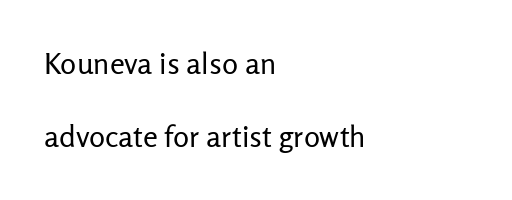
{"serif": "no", "italic": "no", "bold": "no", "weight": "regular", "width": "normal", "stroke_contrast": "low", "x_height": "medium", "monospaced": "no", "underline": "no", "align": "left", "line_spacing": "loose", "line_spacing_ratio": 2.44, "letter_spacing": "normal", "letter_spacing_em": 0.0, "glyph_px": 30}
